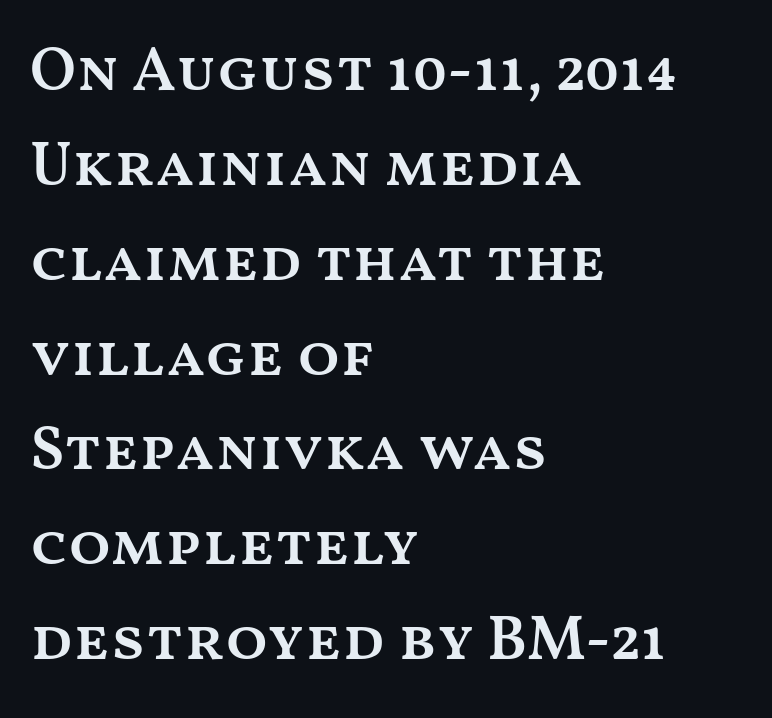
The image shows 62 px semibold, wide type, upright; set left-aligned, normal line spacing (1.53x), normal letter spacing, not underlined; medium stroke contrast and a medium x-height.
